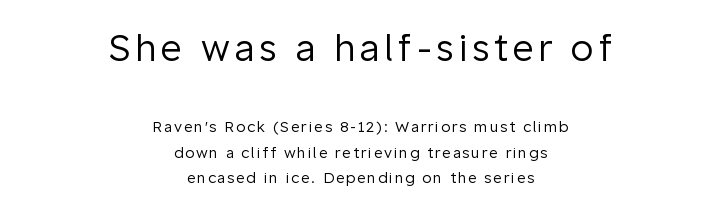
Q: Is the text bold? A: No.
Q: Is the text italic (slanted)? A: No, it is upright.
Q: Is the typeface a serif or a sans-serif typeface? A: Sans-serif.
Q: Is the text underlined? A: No.
Q: How is the paragraph aligned? A: Centered.
Q: Which block of text is set in a larger size, the first (top) or the second (bottom)? A: The first (top) one.
Q: Width (condensed, normal, or wide)? A: Normal.
Q: Stroke contrast? A: Low.
Q: x-height? A: Medium.
Q: Monospaced? A: No.
